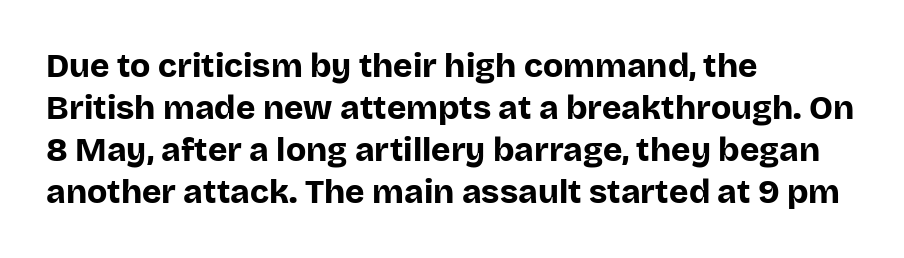
Q: Is the text bold? A: Yes.
Q: Is the text italic (slanted)? A: No, it is upright.
Q: Is the typeface a serif or a sans-serif typeface? A: Sans-serif.
Q: Is the text underlined? A: No.
Q: How is the paragraph aligned? A: Left-aligned.
Q: Is the spacing between letters normal or unusually wide? A: Normal.
Q: Is the spacing between lines tight, normal or loose? A: Normal.
Q: Width (condensed, normal, or wide)? A: Normal.
Q: Stroke contrast? A: Low.
Q: x-height? A: Large.
Q: Monospaced? A: No.
